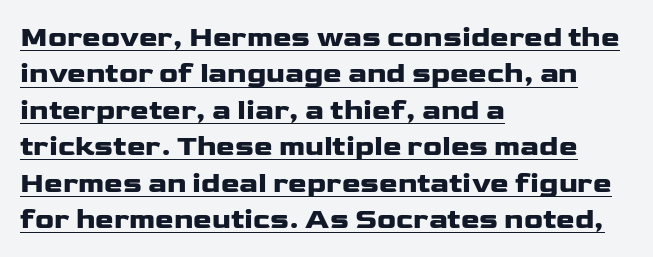
The image shows 28 px heavy, wide sans-serif type, upright; set left-aligned, normal line spacing (1.3x), normal letter spacing, underlined; low stroke contrast and a medium x-height.
